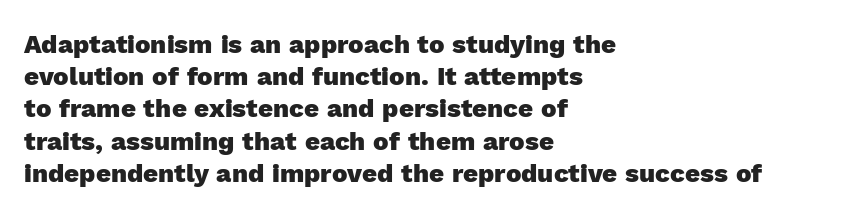
Q: Is the text bold? A: Yes.
Q: Is the text italic (slanted)? A: No, it is upright.
Q: Is the text underlined? A: No.
Q: How is the paragraph aligned? A: Left-aligned.
Q: Is the spacing between letters normal or unusually wide? A: Normal.
